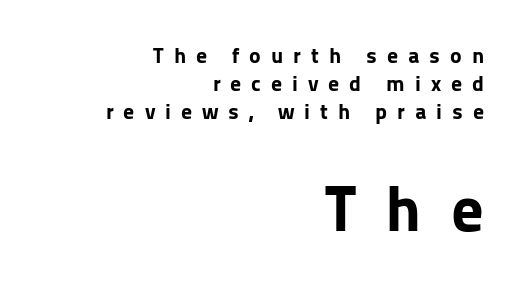
The image shows 65 px bold sans-serif type, upright; set right-aligned, normal line spacing (1.28x), unusually wide letter spacing (+0.45 em), not underlined; the second (bottom) block is 2.95x larger; low stroke contrast and a medium x-height.
